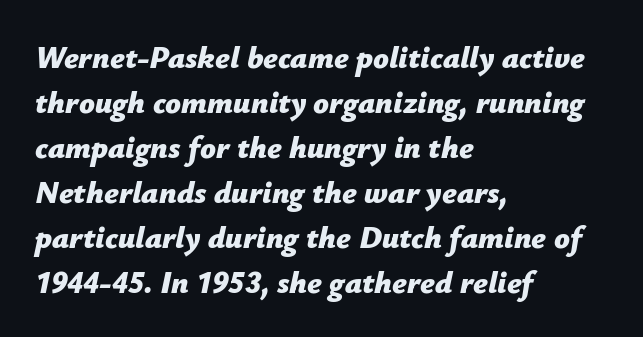
Leftover space on each line is placed entirely after the last word. Varying glyph widths throughout — classic text-font behaviour. Typographic density is high because the face is bold. Has an underline been added? It has not. The designer left line spacing at the default. Looking at the ascenders, they clearly lean.
